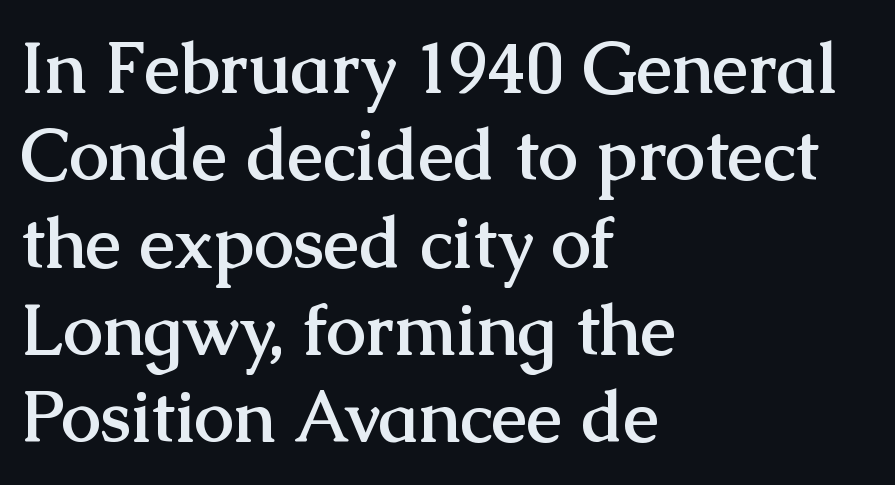
Q: Is the text bold? A: Yes.
Q: Is the text italic (slanted)? A: No, it is upright.
Q: Is the typeface a serif or a sans-serif typeface? A: Serif.
Q: Is the text underlined? A: No.
Q: How is the paragraph aligned? A: Left-aligned.
Q: Is the spacing between letters normal or unusually wide? A: Normal.
Q: Width (condensed, normal, or wide)? A: Normal.
Q: Stroke contrast? A: Medium.
Q: x-height? A: Medium.
Q: Monospaced? A: No.
